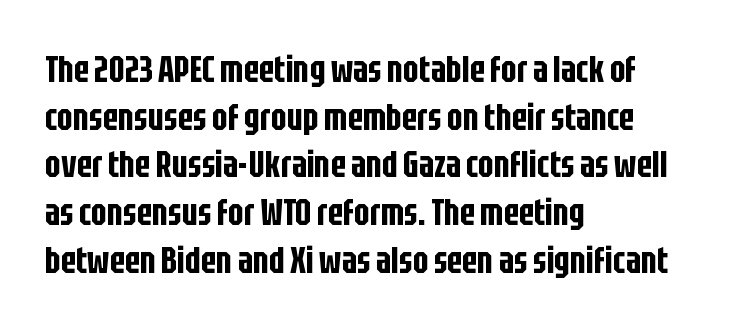
The image shows 37 px condensed sans-serif type, upright; set left-aligned, normal line spacing (1.29x), normal letter spacing, not underlined; low stroke contrast and a large x-height.
